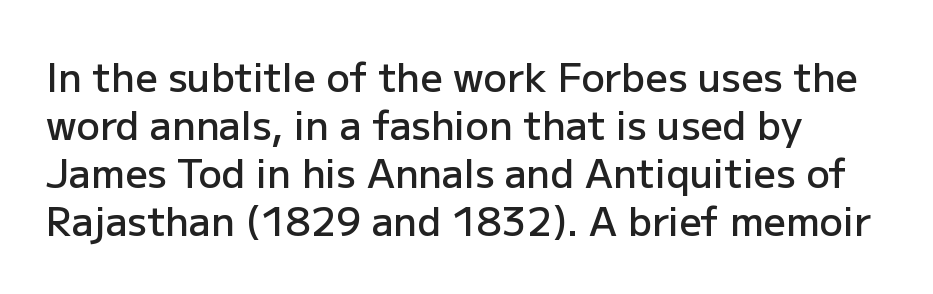
{"serif": "no", "italic": "no", "bold": "semi", "weight": "semibold", "width": "normal", "stroke_contrast": "low", "x_height": "medium", "monospaced": "no", "underline": "no", "align": "left", "line_spacing_ratio": 1.23, "letter_spacing": "normal", "letter_spacing_em": 0.0, "glyph_px": 39}
